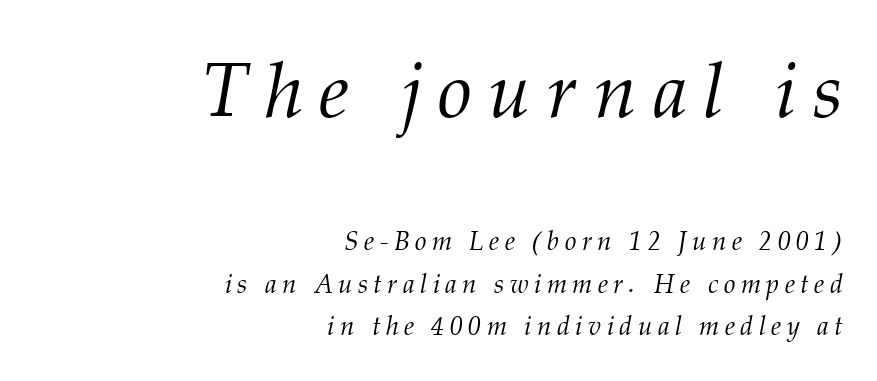
Underlining? Definitely not there. On a weight scale, this lands at 450 or below. The text was rendered using a seriffed face with decorative stroke endings. Of the two passages, the one on top uses the larger point size.
